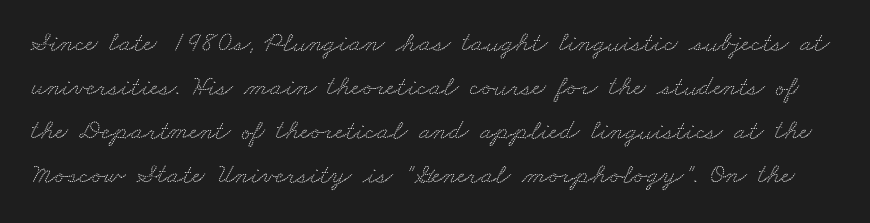
The image shows 28 px wide serif type; set normal line spacing (1.57x), normal letter spacing, not underlined; low stroke contrast and a small x-height.
